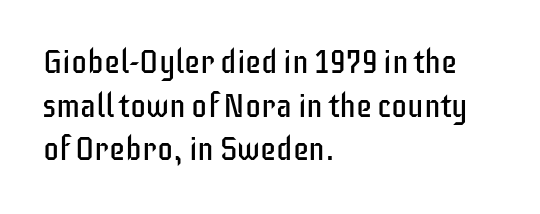
{"serif": "no", "italic": "no", "bold": "no", "weight": "regular", "width": "condensed", "stroke_contrast": "low", "x_height": "large", "monospaced": "no", "underline": "no", "align": "left", "line_spacing": "normal", "line_spacing_ratio": 1.36, "letter_spacing": "normal", "letter_spacing_em": 0.0, "glyph_px": 32}
